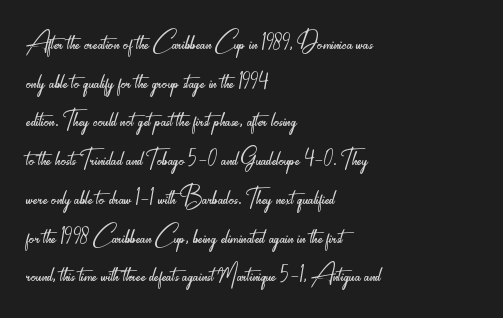
This is sans-serif lettering, the kind often seen on screens and signage. This sample uses plain, unmodified letter spacing. Here the designer chose a conventional face with non-uniform glyph widths. Quick note: underline off.
